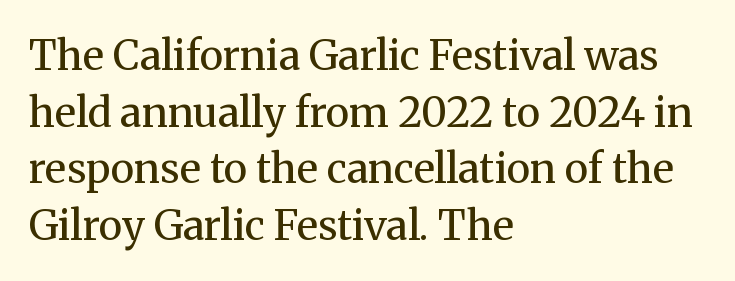
Small tapered or slab feet sit at the stroke ends, so this counts as serif. Weight: regular or lighter. This is roman type, the default non-slanted kind. How are the letters spaced? Ordinarily, with no added tracking.
